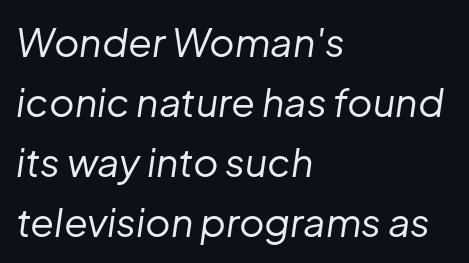
Line starts are locked; line ends wander. You could call the tracking neutral — neither tight nor loose. Is the stroke heavy? The answer is a plain regular-or-lighter. The strip under each line holds only bare page.
